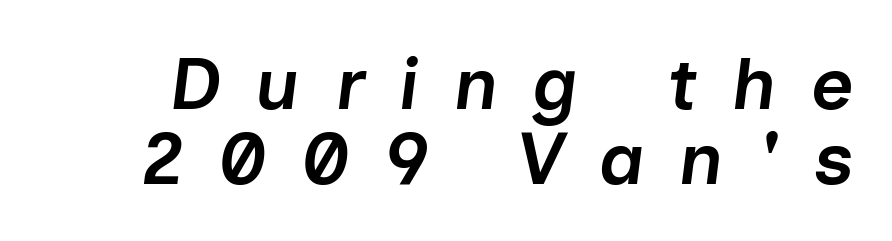
Q: Is the text bold? A: Semi-bold.
Q: Is the text italic (slanted)? A: Yes, it leans right by about 7 degrees.
Q: Is the text underlined? A: No.
Q: Is the spacing between letters normal or unusually wide? A: Unusually wide.
Q: Is the spacing between lines tight, normal or loose? A: Tight.
Q: Width (condensed, normal, or wide)? A: Normal.
Q: Stroke contrast? A: Low.
Q: x-height? A: Medium.
Q: Monospaced? A: No.
